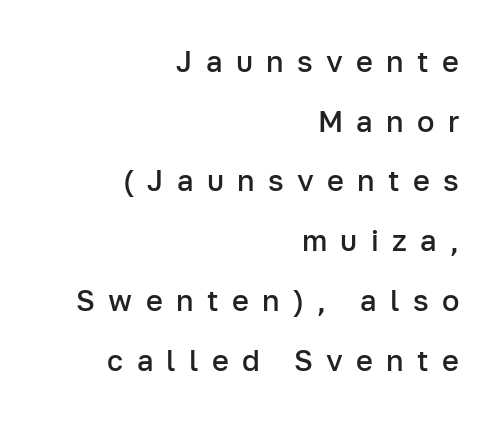
Typographic density is moderately raised because the face is semibold. In terms of letterspacing, this is a distinctly airy, spread setting. The letters advance in unequal steps, a hallmark of proportional type. Classification — sans serif.
